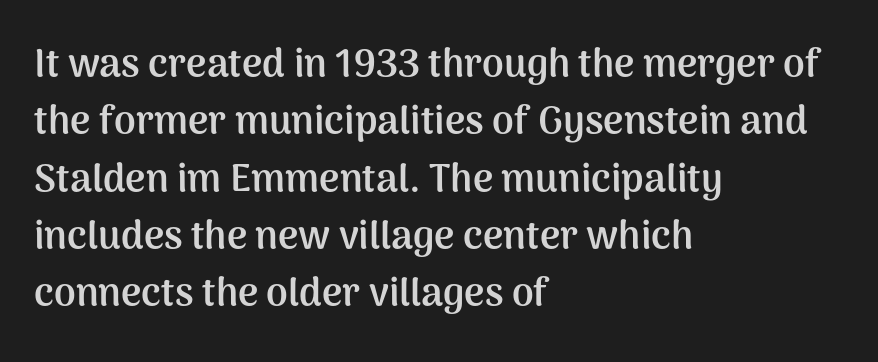
{"serif": "no", "italic": "no", "bold": "yes", "weight": "semibold", "width": "normal", "stroke_contrast": "medium", "x_height": "medium", "monospaced": "no", "underline": "no", "align": "left", "line_spacing": "normal", "line_spacing_ratio": 1.47, "letter_spacing": "normal", "letter_spacing_em": 0.0, "glyph_px": 39}
